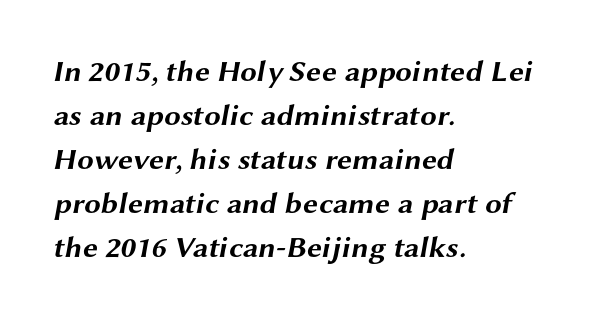
A typesetter would label this face a sans. Look at the tracking — it's just the regular setting, nothing added. Descenders hang freely into open space. What weight is shown? A full bold with thick strokes. Casual observation: everything's shoved over to the left.
